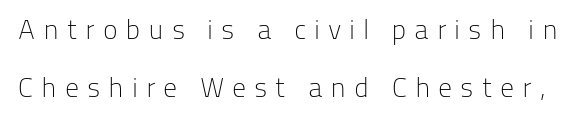
These lines are rendered in a variable-pitch font. The rendering shows plain stroke endings on the letterforms — a sans-serif design. The lettering holds an erect, upright posture throughout. The font is comparable to plain body text, perhaps lighter.
